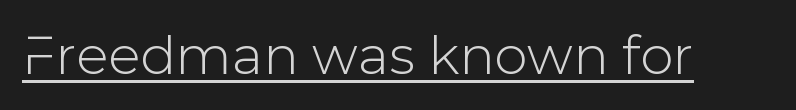
{"serif": "no", "italic": "no", "width": "normal", "stroke_contrast": "low", "x_height": "medium", "monospaced": "no", "underline": "yes", "letter_spacing": "normal", "letter_spacing_em": 0.0, "glyph_px": 53}
